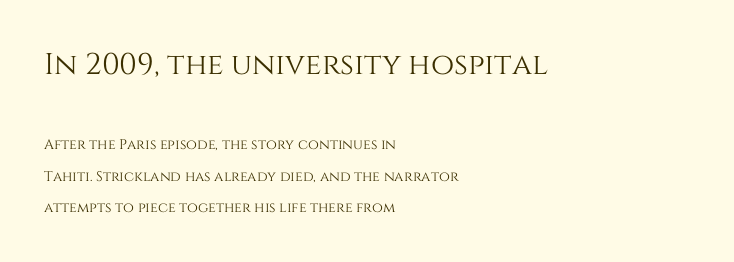
Q: Is the text italic (slanted)? A: No, it is upright.
Q: Is the text underlined? A: No.
Q: How is the paragraph aligned? A: Left-aligned.
Q: Is the spacing between letters normal or unusually wide? A: Normal.
Q: Is the spacing between lines tight, normal or loose? A: Loose.
Q: Which block of text is set in a larger size, the first (top) or the second (bottom)? A: The first (top) one.
Q: Width (condensed, normal, or wide)? A: Normal.
Q: Stroke contrast? A: Medium.
Q: x-height? A: Large.
Q: Monospaced? A: No.
